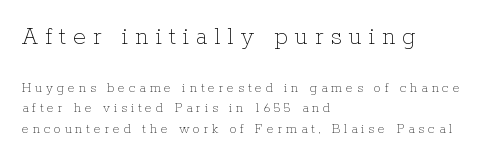
{"italic": "no", "bold": "no", "underline": "no", "align": "left", "line_spacing": "normal", "line_spacing_ratio": 1.44, "letter_spacing": "wide", "letter_spacing_em": 0.27, "larger_block": "first", "size_ratio": 1.86, "glyph_px": 26}
